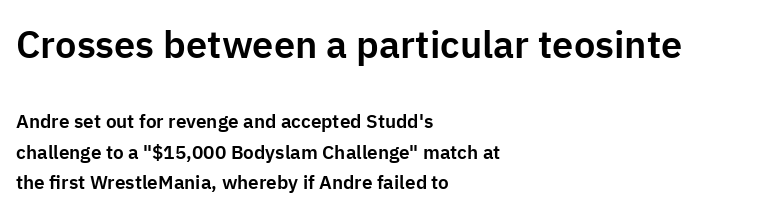
{"serif": "no", "italic": "no", "width": "normal", "stroke_contrast": "low", "x_height": "medium", "monospaced": "no", "underline": "no", "align": "left", "line_spacing": "normal", "line_spacing_ratio": 1.6, "letter_spacing": "normal", "letter_spacing_em": 0.0, "larger_block": "first", "size_ratio": 2.0, "glyph_px": 38}
